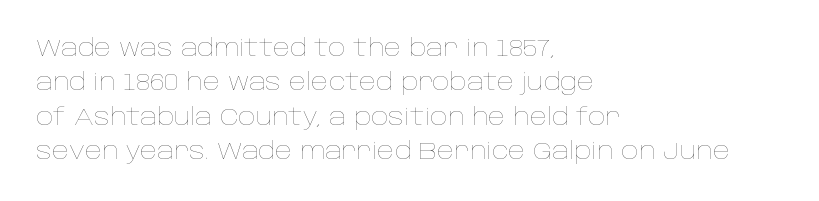
Vertical stems look standard width or narrower in stroke. Default kerning and tracking; the words read as compact shapes. These lines are set flush left with a ragged right edge. The baseline area is clear.
